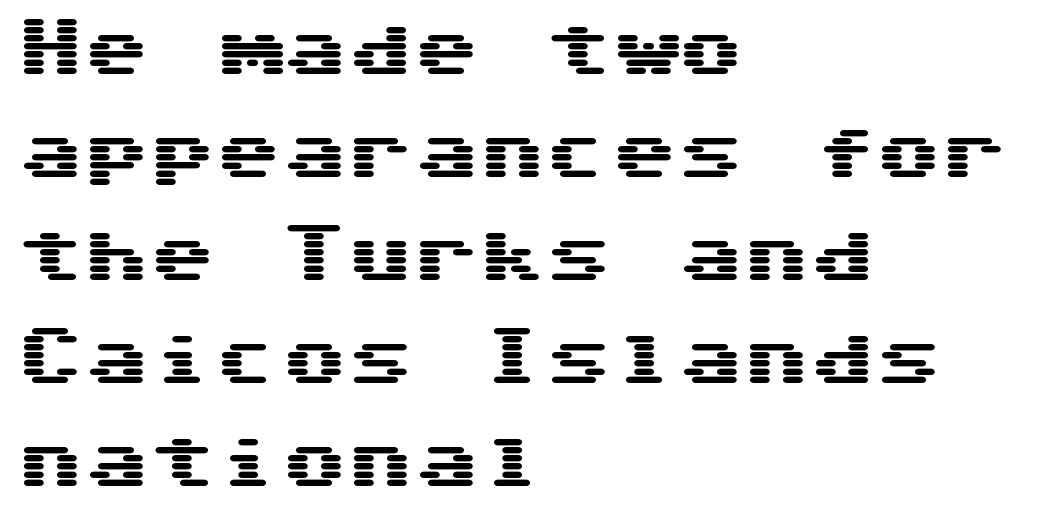
The image shows 66 px wide sans-serif type, upright; set left-aligned, normal line spacing (1.56x), normal letter spacing, not underlined; medium stroke contrast and a medium x-height.
